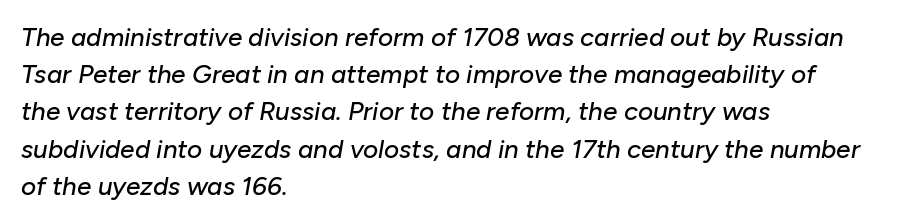
{"italic": "yes", "lean": "right", "slant_degrees": 10, "underline": "no", "align": "left", "line_spacing": "normal", "line_spacing_ratio": 1.43, "letter_spacing": "normal", "letter_spacing_em": 0.0, "glyph_px": 26}
